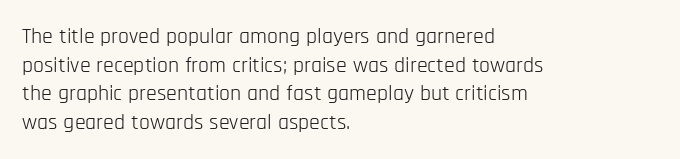
Q: Is the text bold? A: No.
Q: Is the text italic (slanted)? A: No, it is upright.
Q: Is the text underlined? A: No.
Q: How is the paragraph aligned? A: Left-aligned.
Q: Is the spacing between letters normal or unusually wide? A: Normal.
Q: Is the spacing between lines tight, normal or loose? A: Normal.
